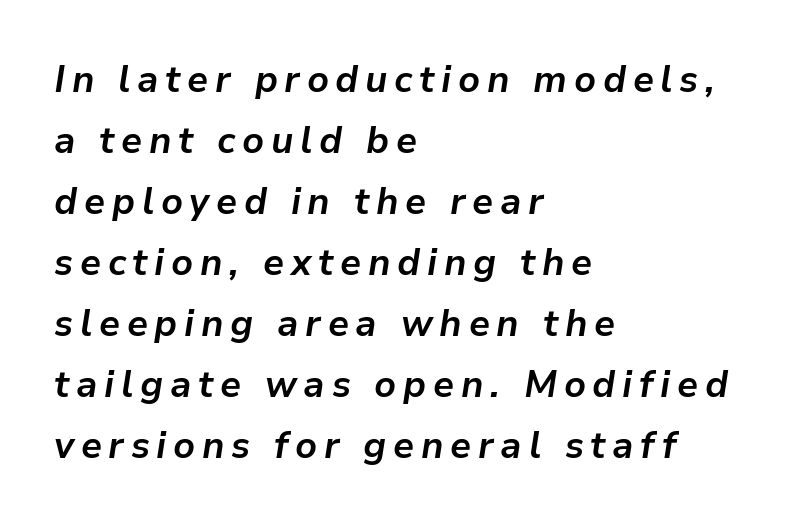
{"italic": "yes", "lean": "right", "slant_degrees": 9, "bold": "yes", "weight": "bold", "width": "normal", "stroke_contrast": "low", "x_height": "medium", "monospaced": "no", "underline": "no", "align": "left", "line_spacing": "normal", "line_spacing_ratio": 1.65, "glyph_px": 37}
